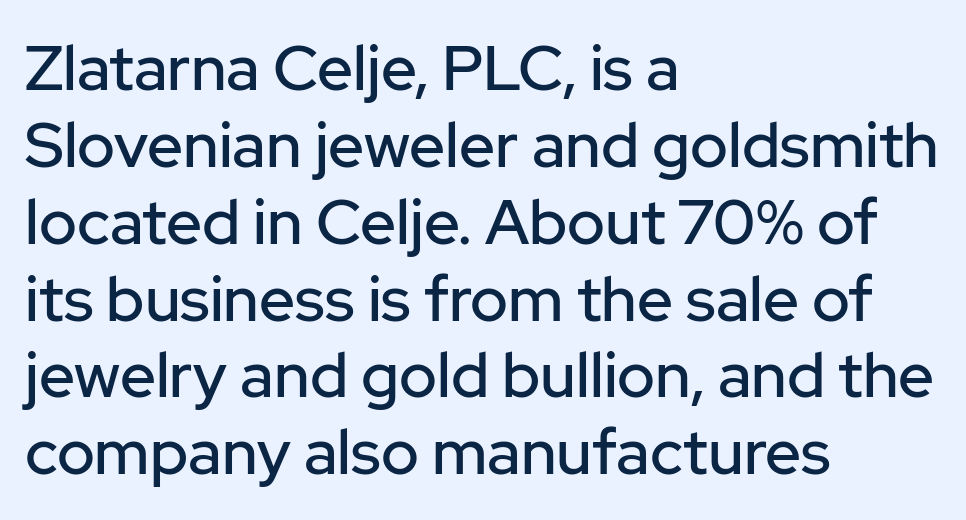
{"serif": "no", "italic": "no", "width": "normal", "stroke_contrast": "low", "x_height": "medium", "monospaced": "no", "underline": "no", "align": "left", "line_spacing_ratio": 1.22, "letter_spacing": "normal", "letter_spacing_em": 0.0, "glyph_px": 63}
